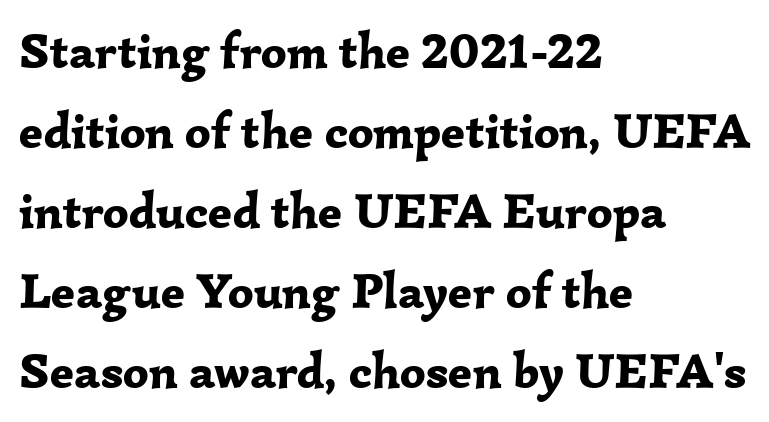
The image shows 50 px bold serif type, upright; set left-aligned, normal line spacing (1.6x), normal letter spacing, not underlined; low stroke contrast and a medium x-height.
